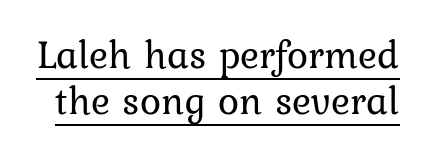
Q: Is the text bold? A: No.
Q: Is the text italic (slanted)? A: No, it is upright.
Q: Is the typeface a serif or a sans-serif typeface? A: Serif.
Q: Is the text underlined? A: Yes.
Q: Is the spacing between letters normal or unusually wide? A: Normal.
Q: Is the spacing between lines tight, normal or loose? A: Tight.
Q: Width (condensed, normal, or wide)? A: Normal.
Q: Stroke contrast? A: Low.
Q: x-height? A: Medium.
Q: Monospaced? A: No.
